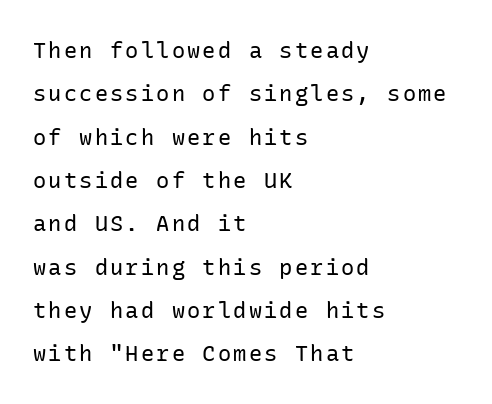
The image shows 22 px text type, upright; set left-aligned, loose line spacing (1.97x), not underlined.
